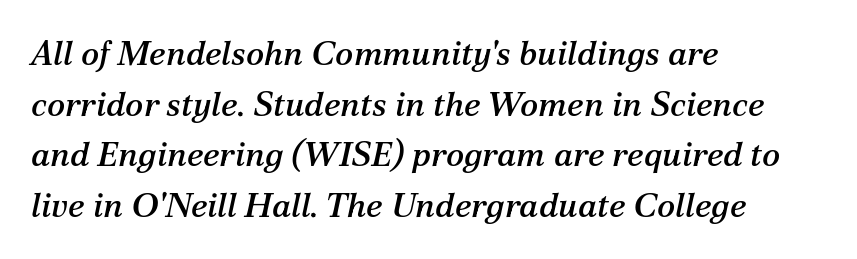
{"serif": "yes", "italic": "yes", "lean": "right", "slant_degrees": 12, "width": "normal", "stroke_contrast": "medium", "x_height": "medium", "monospaced": "no", "underline": "no", "align": "left", "line_spacing": "normal", "line_spacing_ratio": 1.49, "letter_spacing": "normal", "letter_spacing_em": 0.0, "glyph_px": 34}
